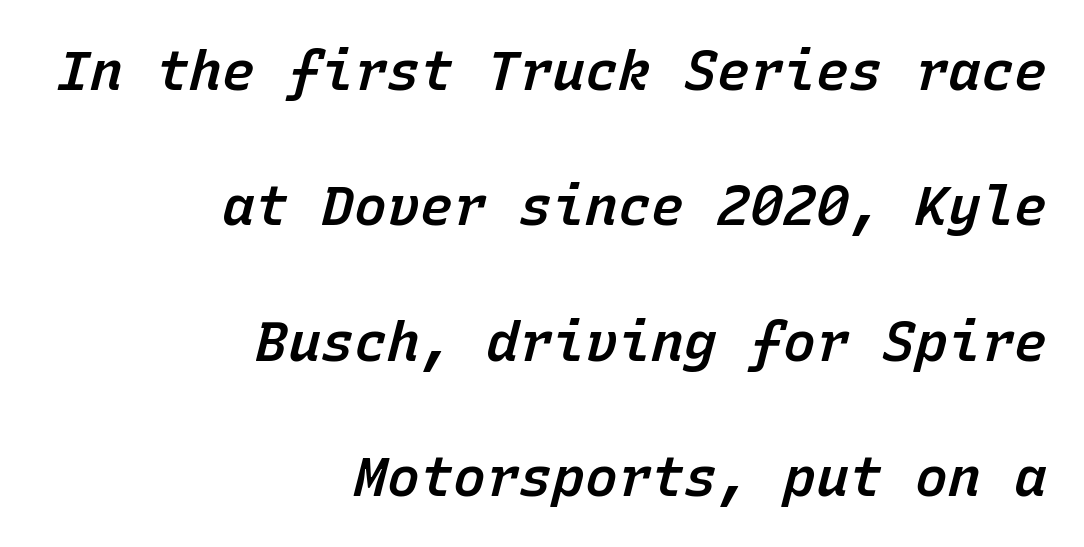
{"italic": "yes", "lean": "right", "slant_degrees": 15, "bold": "semi", "weight": "semibold", "width": "normal", "stroke_contrast": "low", "x_height": "medium", "monospaced": "yes", "underline": "no", "align": "right", "line_spacing": "loose", "line_spacing_ratio": 2.46, "letter_spacing": "normal", "letter_spacing_em": 0.0, "glyph_px": 55}
